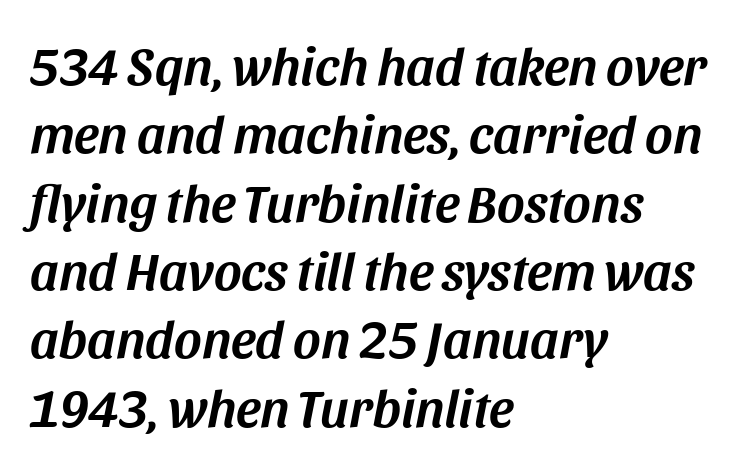
{"italic": "yes", "lean": "right", "slant_degrees": 11, "width": "normal", "stroke_contrast": "medium", "x_height": "large", "monospaced": "no", "underline": "no", "align": "left", "line_spacing": "normal", "line_spacing_ratio": 1.29, "letter_spacing": "normal", "letter_spacing_em": 0.0, "glyph_px": 53}
